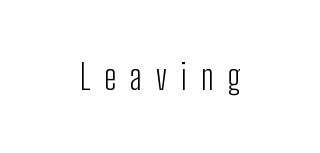
Q: Is the text bold? A: No.
Q: Is the text italic (slanted)? A: No, it is upright.
Q: Is the typeface a serif or a sans-serif typeface? A: Sans-serif.
Q: Is the text underlined? A: No.
Q: Is the spacing between letters normal or unusually wide? A: Unusually wide.
Q: Width (condensed, normal, or wide)? A: Condensed.
Q: Stroke contrast? A: Low.
Q: x-height? A: Medium.
Q: Monospaced? A: No.
